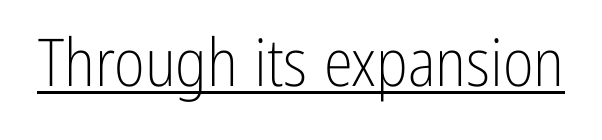
Posture: vertical. Font category for this specimen: sans-serif. The typesetter has applied underlining to the passage shown. Inter-character spacing is left at the font's built-in metrics.
